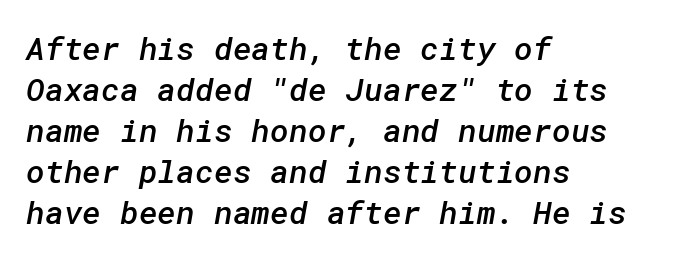
The image shows 32 px semibold sans-serif type; set left-aligned, normal line spacing (1.28x), normal letter spacing, not underlined; low stroke contrast and a medium x-height.
